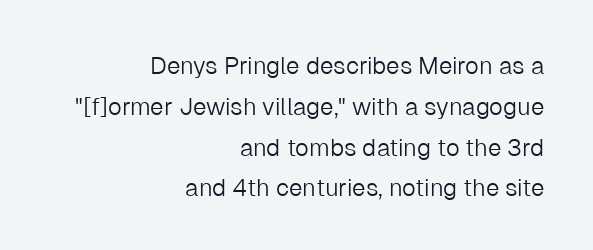
One glance says typical: line gaps are just what's usual. Stem width sits at or under what a default text font uses. Underline: absent. The rendering keeps characters at their native spacing. This sample is right-justified, so line beginnings fall wherever the words allow.
